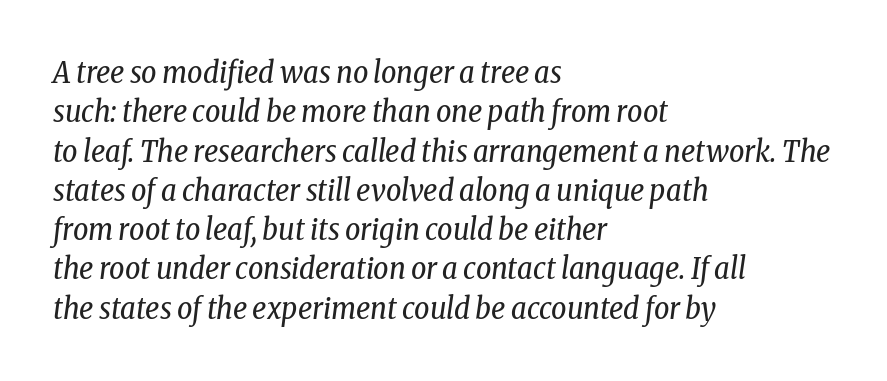
The string is rendered with underlining switched off. The passage shown is not bold in any degree. Varying glyph widths throughout — classic text-font behaviour. The setting favours the left margin, as ordinary paragraphs usually do. Compared with ordinary roman type, these characters are visibly tilted. This rendering leaves character spacing at its baseline value.
